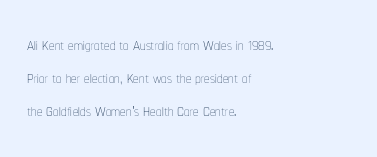
In terms of leading, this rendering sits right in the middle. Quick note: not italic, upright. Stems here are at most as thick as an everyday book face. Letter spacing: default.
